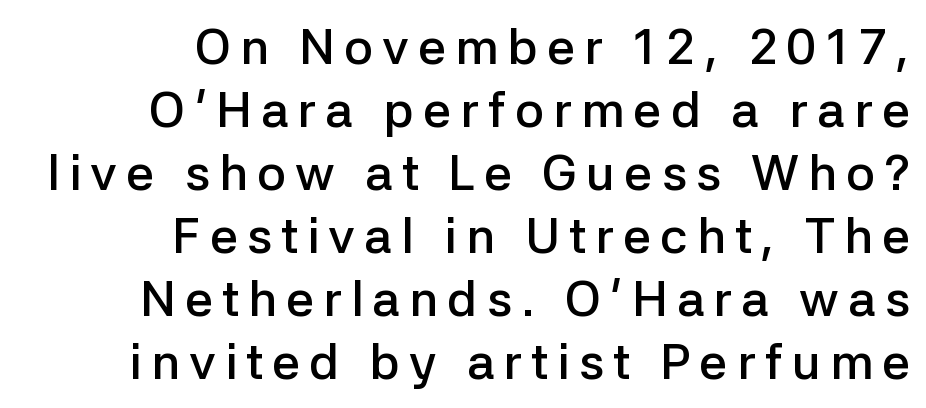
{"serif": "no", "italic": "no", "bold": "semi", "weight": "semibold", "width": "normal", "stroke_contrast": "low", "x_height": "medium", "monospaced": "no", "underline": "no", "align": "right", "line_spacing": "normal", "line_spacing_ratio": 1.26, "glyph_px": 50}
